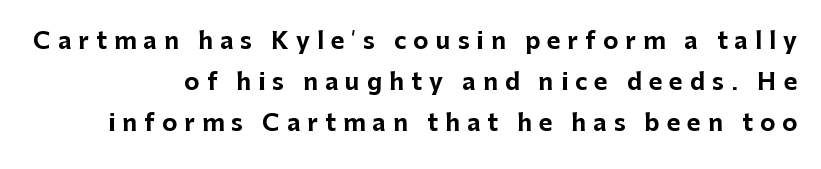
The rendering uses a bold face; every stroke is thick and dark. A typesetter would mark this as roman, not italic. Inter-character spacing is expanded well beyond the font's built-in metrics. A bare baseline throughout the passage.
